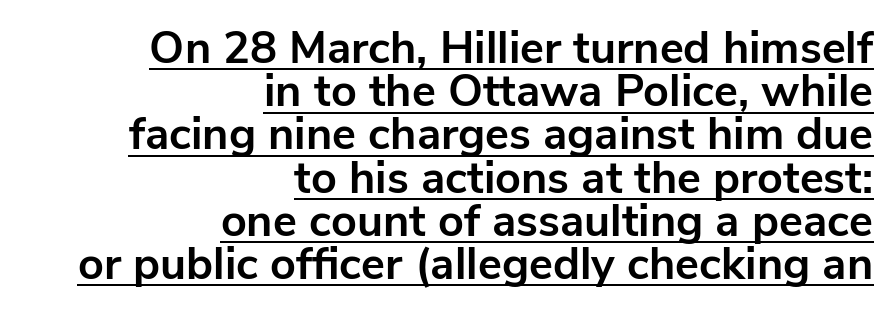
The image shows 45 px bold sans-serif type, upright; set right-aligned, tight line spacing (0.96x), normal letter spacing, underlined; low stroke contrast and a medium x-height.
